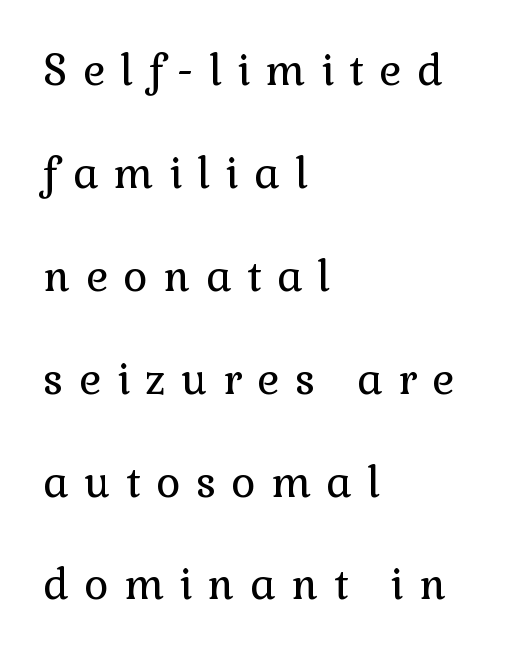
Tracking value appears strongly positive — letters spread wide. Caption: face not bold, strokes unweighted. Beneath every word, the page is bare. One-word summary of the alignment: left. Old-style or modern, the face here clearly has serifs. This sample uses an upright cut, with every glyph sitting square on the baseline.
